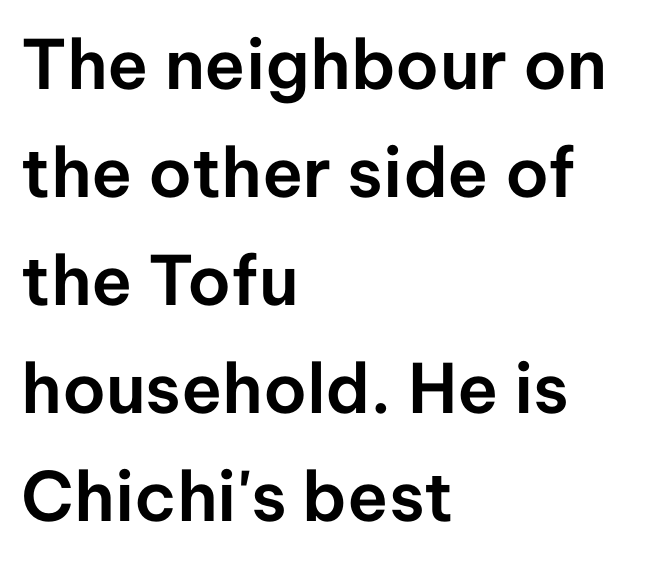
Tracking value appears to be zero — textbook default spacing. Style check: upright. A typesetter would label this face a sans. Character widths vary here, with narrow letters taking less room than wide ones. Anything drawn beneath the words? Only blank space. Alignment: flush left.
